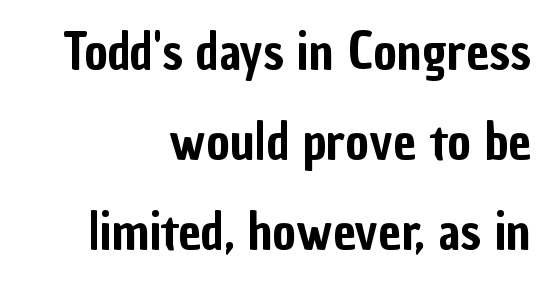
Reading down the block, your eye finds every line finishing at a fixed right position. This sample uses a sans-serif face. A typesetter would call this proportional, since set widths differ per character. The letters sit at their default tracking, neither squeezed nor spread. Designer's note — italics off, roman on. The foot of each line stays bare and open.
